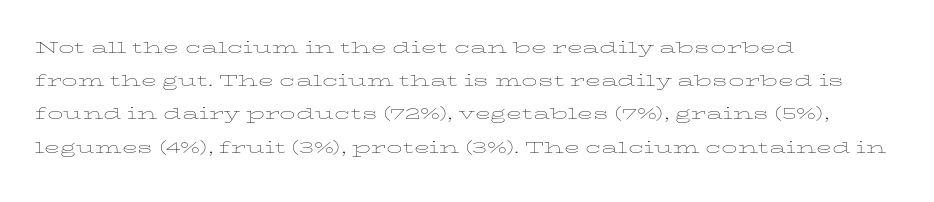
The face looks like a standard text weight, possibly lighter. Short and long lines alike share a common starting point at left. Vertically, the passage feels balanced, rows spaced as you'd expect. A bare baseline throughout the passage. Here the glyphs are tracked normally, forming tight word shapes.
